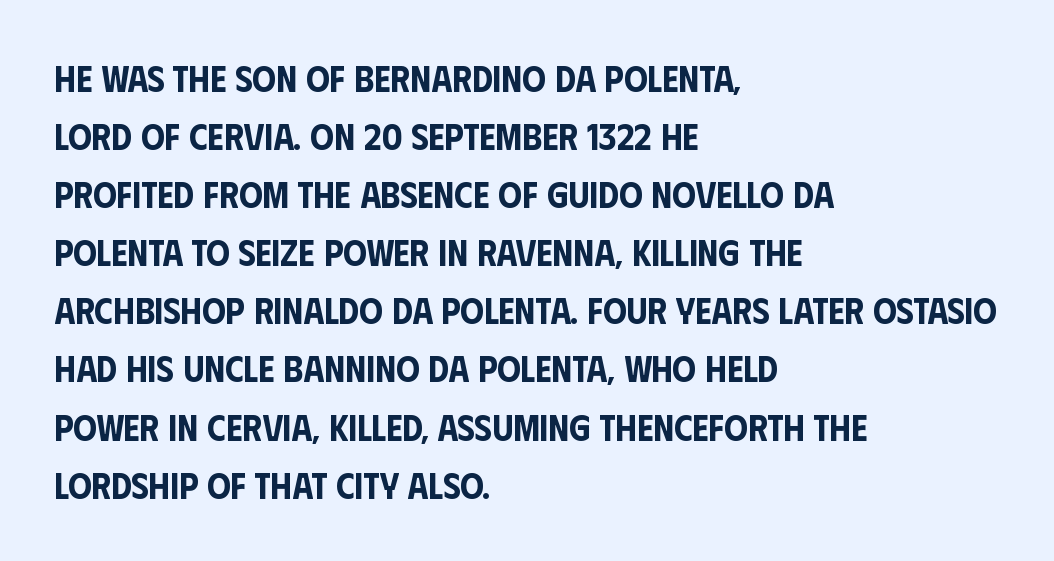
{"serif": "no", "italic": "no", "width": "condensed", "stroke_contrast": "low", "x_height": "large", "monospaced": "no", "underline": "no", "align": "left", "line_spacing": "normal", "line_spacing_ratio": 1.57, "letter_spacing": "normal", "letter_spacing_em": 0.0, "glyph_px": 37}
